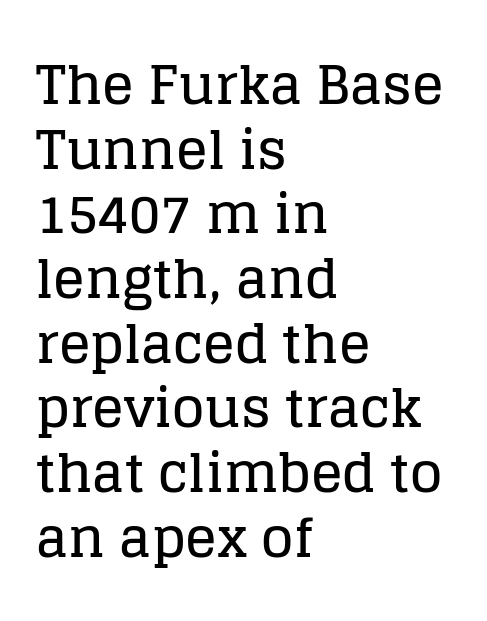
The image shows 53 px serif type, upright; set left-aligned, line spacing 1.22x, normal letter spacing, not underlined; low stroke contrast and a large x-height.
